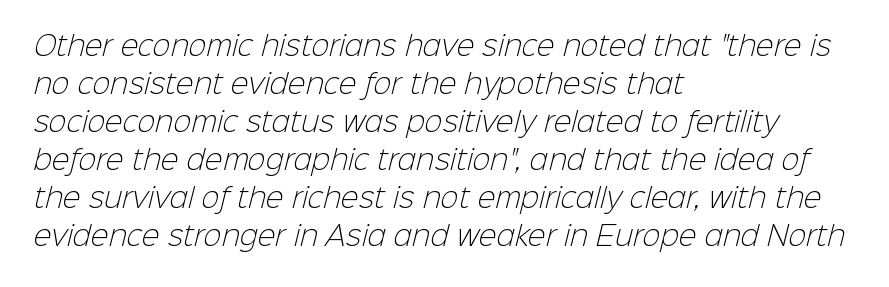
The image shows 27 px text type; set left-aligned, normal line spacing (1.41x), normal letter spacing, not underlined.
